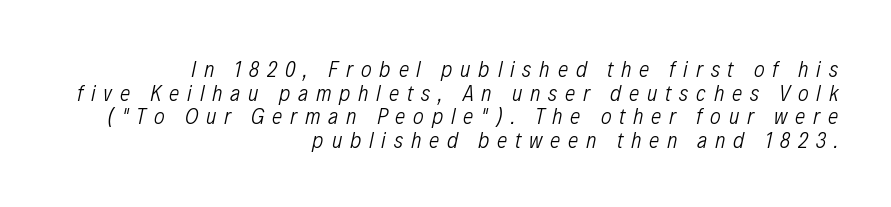
Inter-character spacing is expanded well beyond the font's built-in metrics. The passage shown leans; its letterforms are oblique. This block would grow much taller if given ordinary leading; it's compressed now. A student would call this right alignment; a typographer would say flush right, rag left. Anything drawn beneath the words? Only blank space. The strokes carry an ordinary text weight at most.
